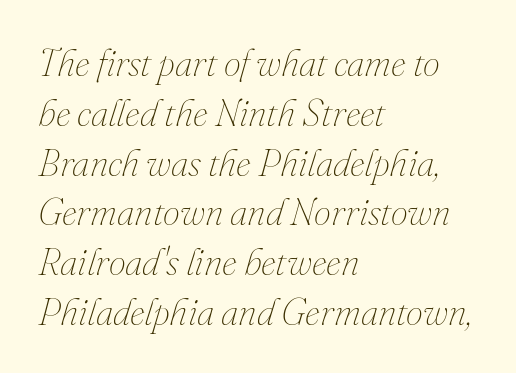
The image shows 38 px thin type, italic (leaning right); set left-aligned, normal line spacing (1.31x), normal letter spacing, not underlined; medium stroke contrast and a small x-height.
